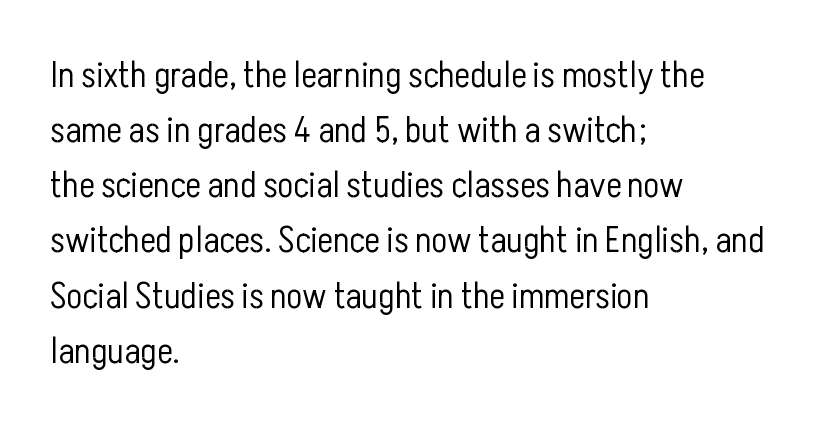
Q: Is the text bold? A: No.
Q: Is the text italic (slanted)? A: No, it is upright.
Q: Is the typeface a serif or a sans-serif typeface? A: Sans-serif.
Q: Is the text underlined? A: No.
Q: How is the paragraph aligned? A: Left-aligned.
Q: Is the spacing between letters normal or unusually wide? A: Normal.
Q: Is the spacing between lines tight, normal or loose? A: Normal.
Q: Width (condensed, normal, or wide)? A: Condensed.
Q: Stroke contrast? A: Low.
Q: x-height? A: Medium.
Q: Monospaced? A: No.
